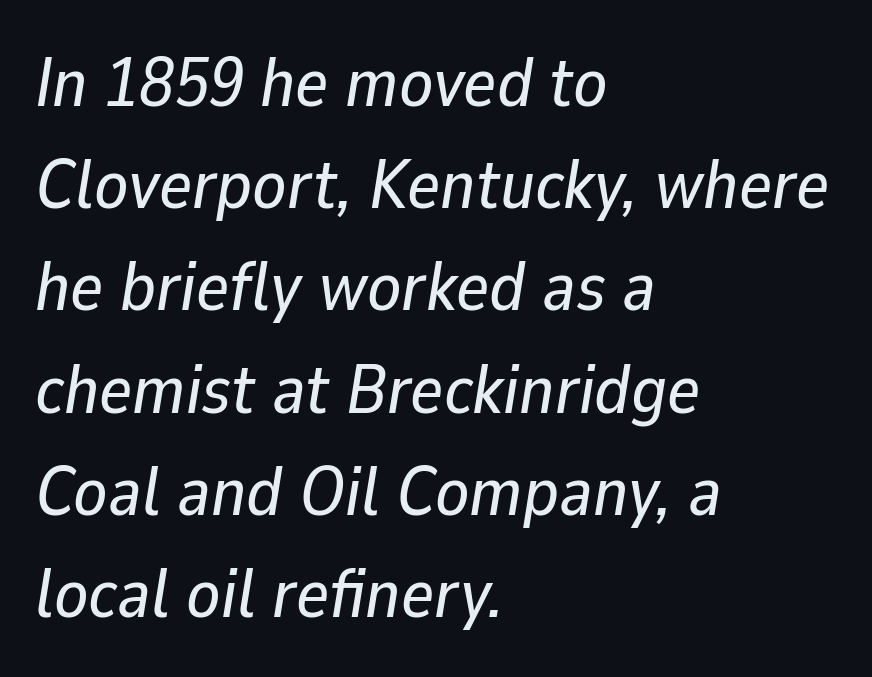
Q: Is the text italic (slanted)? A: Yes, it leans right by about 9 degrees.
Q: Is the text underlined? A: No.
Q: How is the paragraph aligned? A: Left-aligned.
Q: Is the spacing between letters normal or unusually wide? A: Normal.
Q: Is the spacing between lines tight, normal or loose? A: Normal.
Q: Width (condensed, normal, or wide)? A: Normal.
Q: Stroke contrast? A: Low.
Q: x-height? A: Medium.
Q: Monospaced? A: No.
